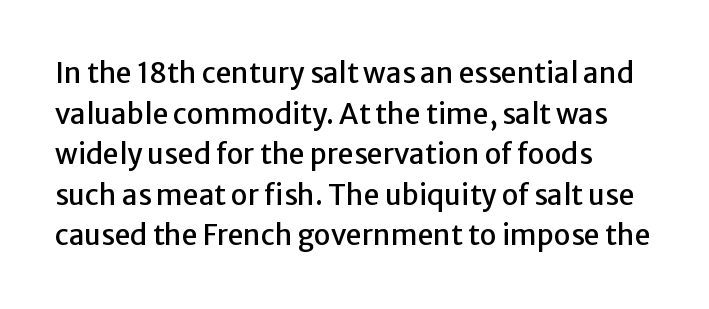
{"serif": "no", "italic": "no", "width": "normal", "stroke_contrast": "low", "x_height": "medium", "monospaced": "no", "underline": "no", "align": "left", "line_spacing": "normal", "line_spacing_ratio": 1.45, "letter_spacing": "normal", "letter_spacing_em": 0.0, "glyph_px": 28}
